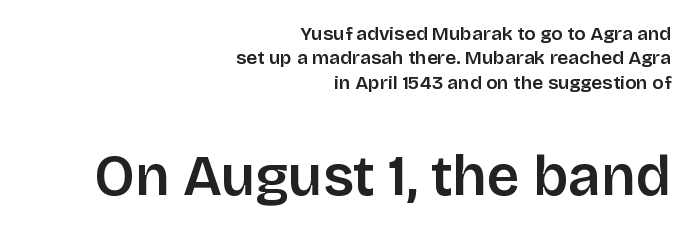
The image shows 57 px sans-serif type, upright; set right-aligned, normal line spacing (1.28x), normal letter spacing, not underlined; the second (bottom) block is 3.0x larger; low stroke contrast and a large x-height.
